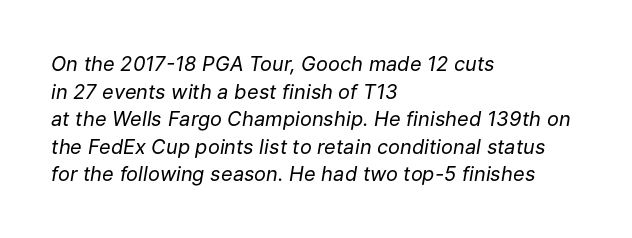
The image shows 20 px text type, italic (leaning right); set left-aligned, normal line spacing (1.38x), normal letter spacing, not underlined.
